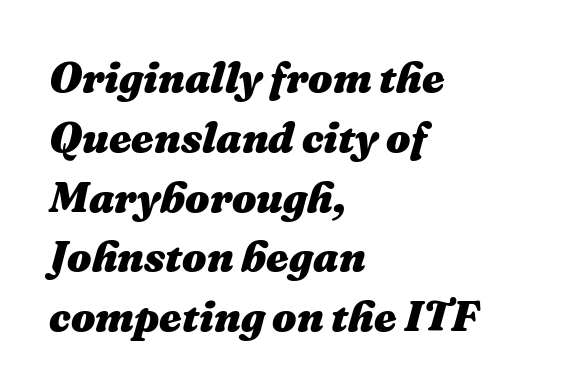
The image shows 43 px heavy type, italic (leaning right); set left-aligned, normal line spacing (1.39x), normal letter spacing, not underlined; medium stroke contrast and a medium x-height.
